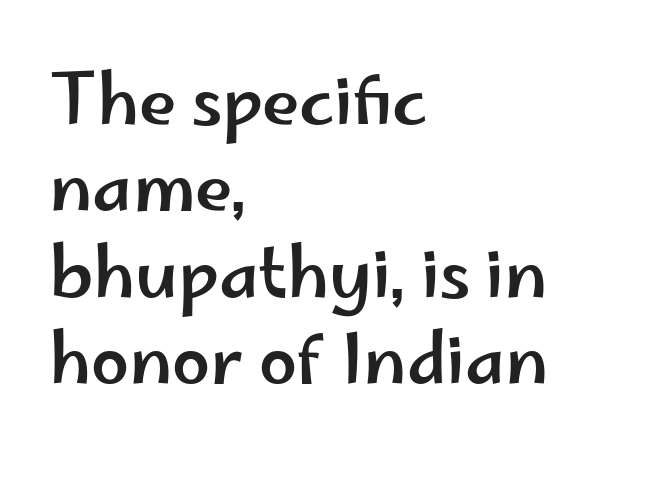
{"serif": "no", "italic": "no", "width": "wide", "stroke_contrast": "low", "x_height": "small", "monospaced": "no", "underline": "no", "align": "left", "line_spacing": "normal", "line_spacing_ratio": 1.27, "letter_spacing": "normal", "letter_spacing_em": 0.0, "glyph_px": 68}
